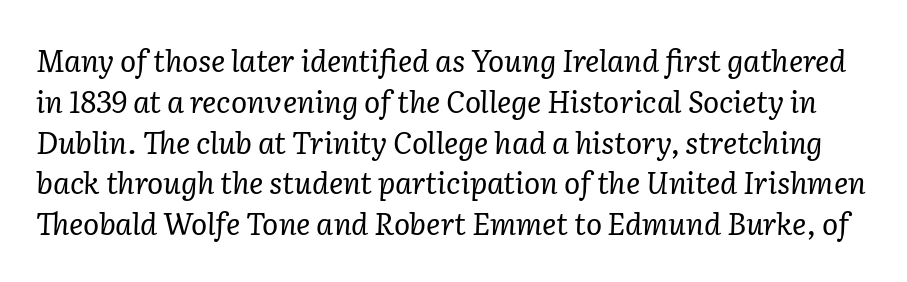
The image shows 30 px regular-weight serif type, italic (leaning right); set normal line spacing (1.36x), normal letter spacing, not underlined; low stroke contrast and a medium x-height.
